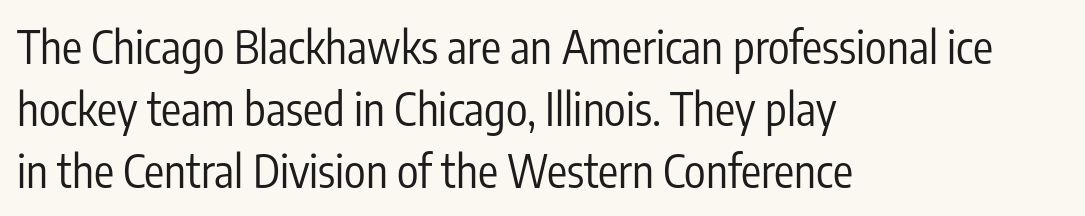
The image shows 45 px regular-weight, condensed sans-serif type, upright; set left-aligned, normal line spacing (1.38x), normal letter spacing, not underlined; low stroke contrast and a medium x-height.
